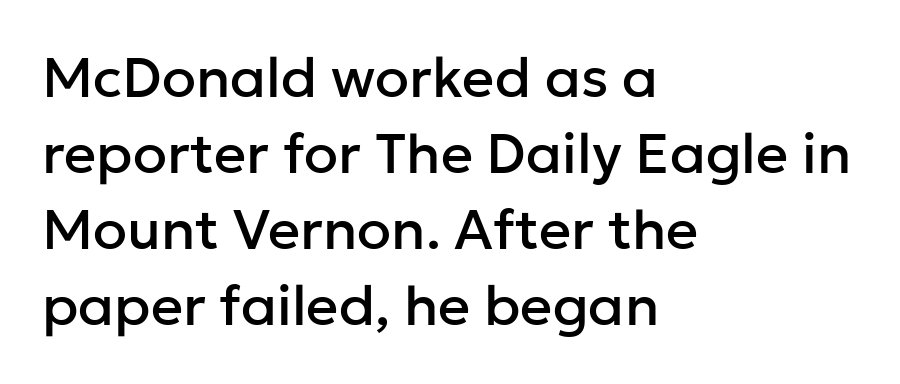
The image shows 56 px sans-serif type, upright; set left-aligned, normal line spacing (1.36x), normal letter spacing, not underlined; low stroke contrast and a medium x-height.
